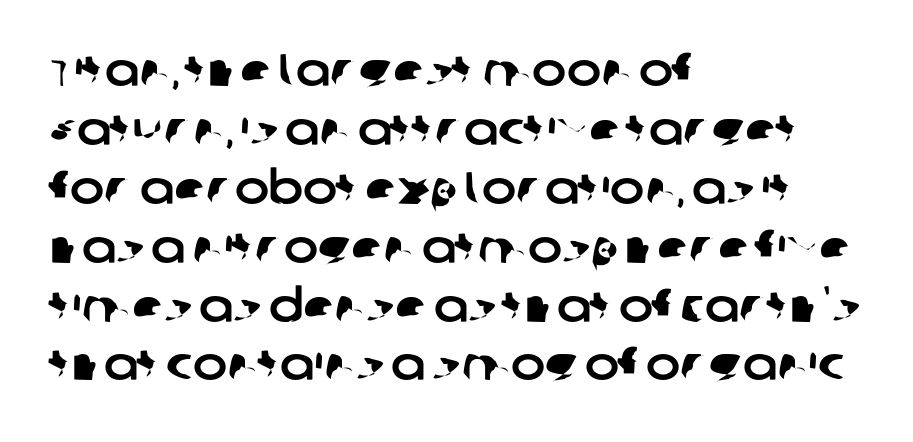
{"serif": "no", "width": "normal", "stroke_contrast": "low", "x_height": "large", "monospaced": "no", "underline": "no", "align": "left", "line_spacing": "normal", "line_spacing_ratio": 1.28, "letter_spacing": "normal", "letter_spacing_em": 0.0, "glyph_px": 46}
